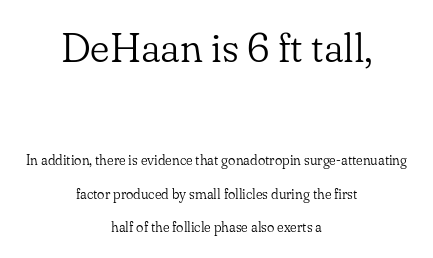
The glyphs in this specimen are seriffed. Leftover space on each line is divided equally before and after the words. Note the varied advance widths — an 'i' is clearly narrower than an 'm'. The letterforms sit shoulder to shoulder at normal distance. Caption: upper text group enlarged, lower text group reduced. The designer dialed line spacing up above the default.
